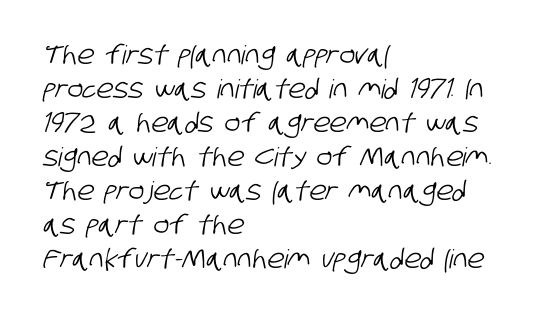
{"underline": "no", "align": "left", "line_spacing": "normal", "line_spacing_ratio": 1.31, "letter_spacing": "normal", "letter_spacing_em": 0.0, "glyph_px": 26}
